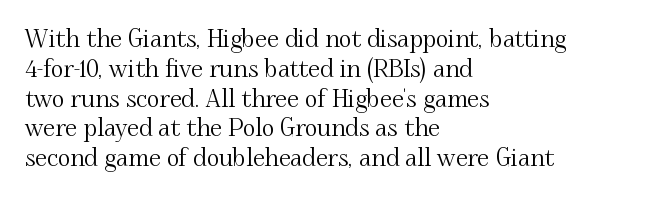
{"italic": "no", "underline": "no", "align": "left", "line_spacing_ratio": 1.24, "letter_spacing": "normal", "letter_spacing_em": 0.0, "glyph_px": 24}
